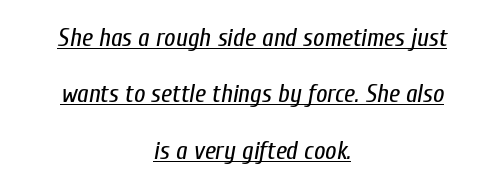
{"italic": "yes", "lean": "right", "slant_degrees": 10, "bold": "no", "underline": "yes", "align": "center", "line_spacing": "loose", "line_spacing_ratio": 2.26, "letter_spacing": "normal", "letter_spacing_em": 0.0, "glyph_px": 25}
